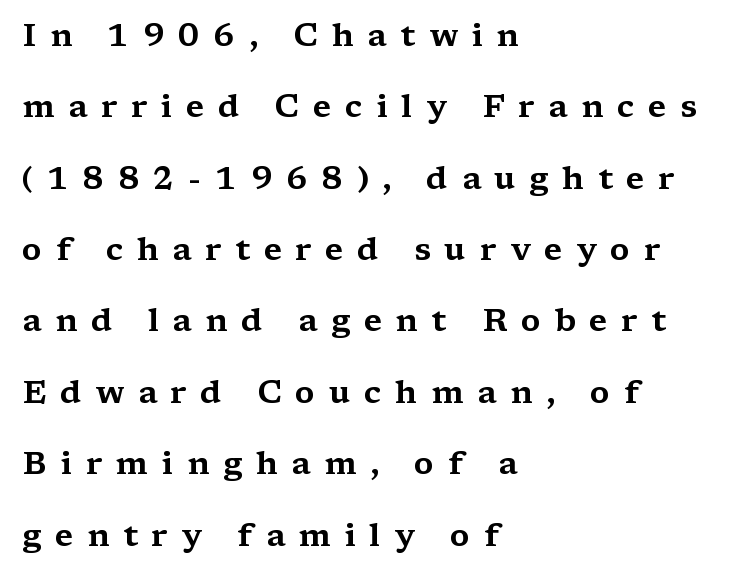
A typesetter would call this proportional, since set widths differ per character. In terms of leading, this rendering errs on the spacious side. The lettering holds an erect, upright posture throughout. Observe the wide spacing: letters keep a clear distance from each other. The glyphs are unaccompanied by any horizontal stroke below them.
